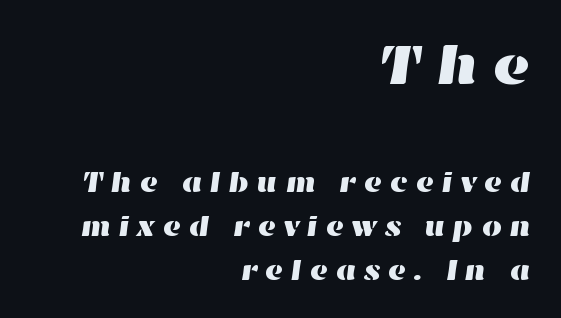
Q: Is the text underlined? A: No.
Q: How is the paragraph aligned? A: Right-aligned.
Q: Is the spacing between letters normal or unusually wide? A: Unusually wide.
Q: Is the spacing between lines tight, normal or loose? A: Normal.
Q: Which block of text is set in a larger size, the first (top) or the second (bottom)? A: The first (top) one.
Q: Width (condensed, normal, or wide)? A: Wide.
Q: Stroke contrast? A: High.
Q: x-height? A: Medium.
Q: Monospaced? A: No.
